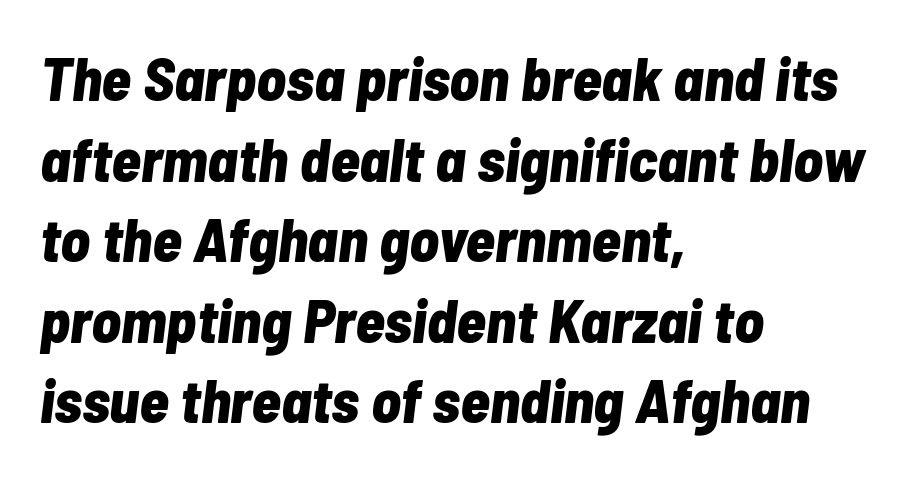
The image shows 61 px bold, condensed type, italic (leaning right); set left-aligned, normal line spacing (1.32x), normal letter spacing, not underlined; low stroke contrast and a medium x-height.
